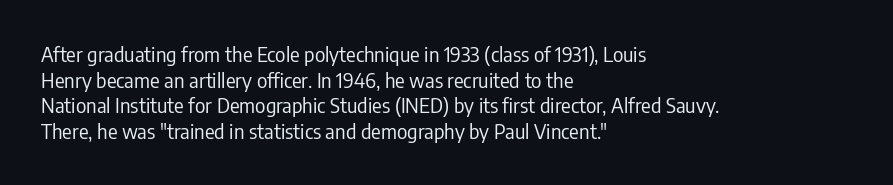
{"italic": "no", "bold": "no", "underline": "no", "align": "left", "line_spacing": "normal", "line_spacing_ratio": 1.28, "letter_spacing": "normal", "letter_spacing_em": 0.0, "glyph_px": 20}
